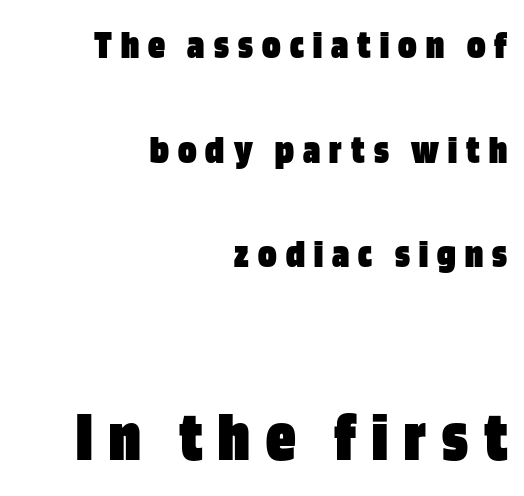
{"serif": "no", "italic": "no", "bold": "yes", "weight": "heavy", "width": "condensed", "stroke_contrast": "low", "x_height": "large", "monospaced": "no", "underline": "no", "align": "right", "line_spacing": "loose", "line_spacing_ratio": 2.49, "letter_spacing": "wide", "letter_spacing_em": 0.22, "larger_block": "second", "size_ratio": 1.74, "glyph_px": 73}
